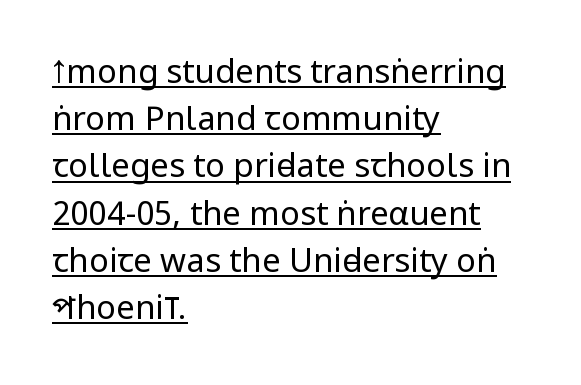
Q: Is the text bold? A: No.
Q: Is the text italic (slanted)? A: No, it is upright.
Q: Is the typeface a serif or a sans-serif typeface? A: Sans-serif.
Q: Is the text underlined? A: Yes.
Q: How is the paragraph aligned? A: Left-aligned.
Q: Is the spacing between letters normal or unusually wide? A: Normal.
Q: Is the spacing between lines tight, normal or loose? A: Normal.
Q: Width (condensed, normal, or wide)? A: Condensed.
Q: Stroke contrast? A: Low.
Q: x-height? A: Large.
Q: Monospaced? A: No.
